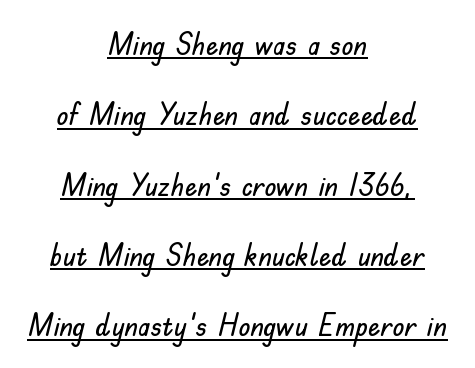
{"serif": "no", "width": "normal", "stroke_contrast": "low", "x_height": "small", "monospaced": "no", "underline": "yes", "align": "center", "line_spacing": "loose", "line_spacing_ratio": 2.27, "letter_spacing": "normal", "letter_spacing_em": 0.0, "glyph_px": 31}
